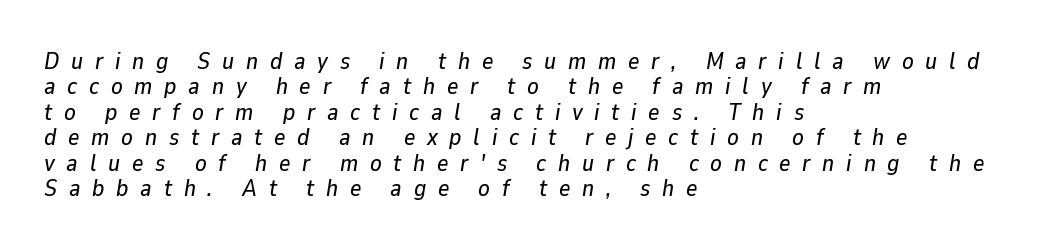
The image shows 24 px text type, italic (leaning right); set left-aligned, tight line spacing (1.06x), unusually wide letter spacing (+0.49 em), not underlined.
